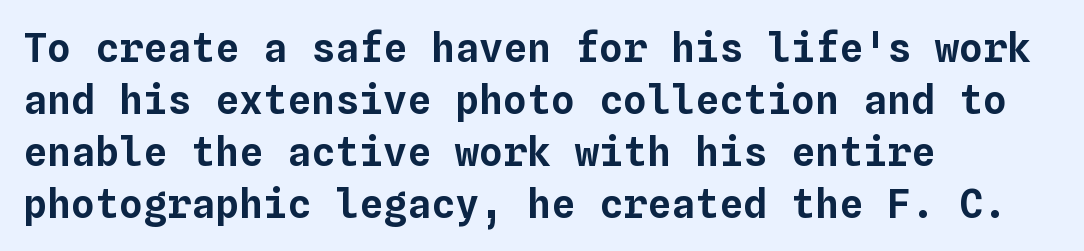
No extra tracking has been applied to these lines. Leading: standard. Here the designer chose a console-style face with uniform glyph widths. This sample uses an upright cut, with every glyph sitting square on the baseline.
